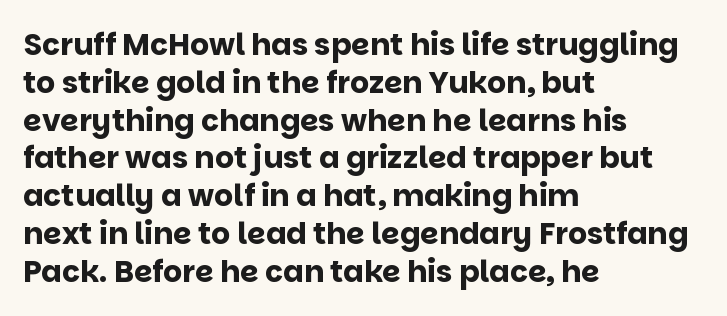
These lines sit exactly where default settings would place them. The zone under the glyphs is completely vacant. This sample has the flowing, uneven cadence of proportional lettering. I'd describe the lettering as bold — thick and assertive. Ordinary non-slanted type is in use. Is the block centered? No — it sits flush against the left margin.
